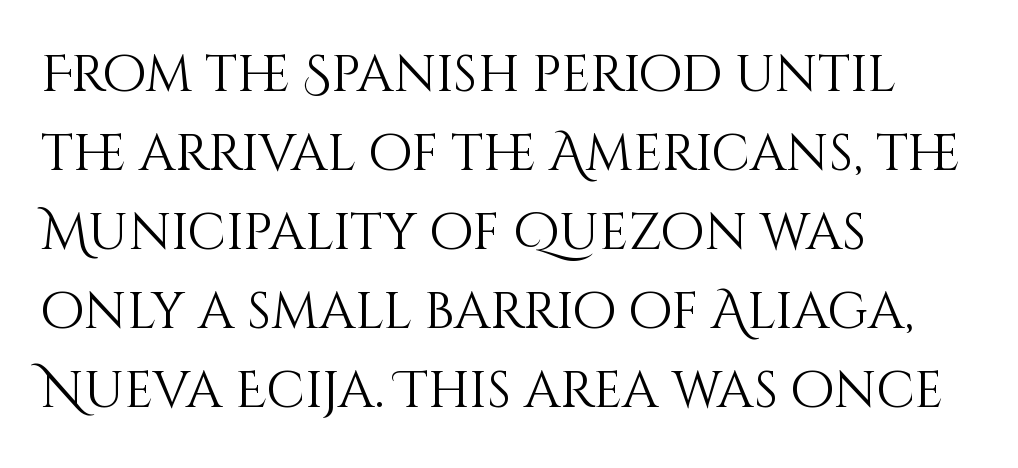
{"italic": "no", "bold": "no", "weight": "light", "width": "normal", "stroke_contrast": "medium", "x_height": "large", "monospaced": "no", "underline": "no", "align": "left", "line_spacing": "normal", "line_spacing_ratio": 1.55, "letter_spacing": "normal", "letter_spacing_em": 0.0, "glyph_px": 51}
